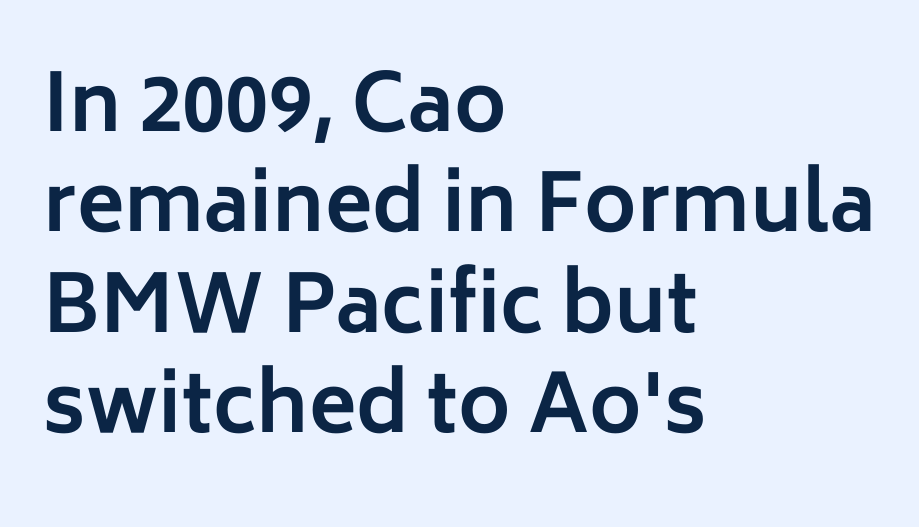
Each letter keeps its own natural width here, so spacing adapts to shape. Each letter's strokes conclude bluntly, with no projecting serifs. Here the glyphs are tracked normally, forming tight word shapes. Do the letters lean? They stand straight. The face used here has the dense, thick strokes of a bold. Which margin do the lines hug? The left one — the right edge is uneven.
